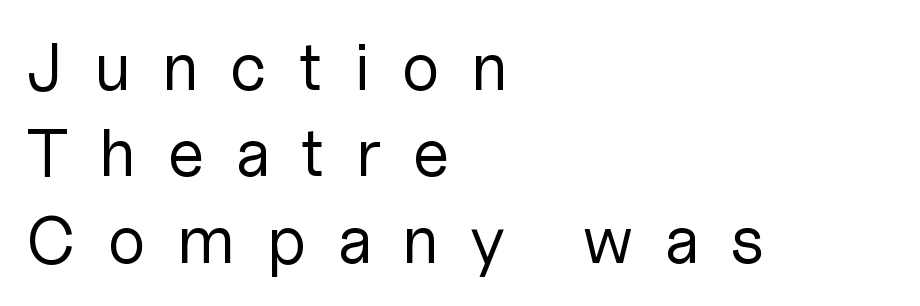
Each word looks stretched out because of the extra space between its letters. The paragraph shown leans on its left margin. Caption: face not bold, strokes unweighted. These lines were composed using upright roman letters. Grotesque or geometric, the face here clearly has no serifs.
